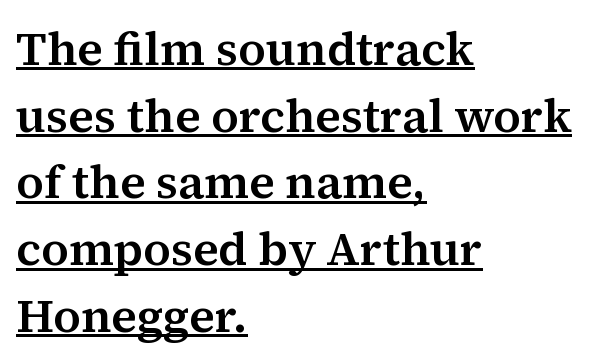
{"serif": "yes", "italic": "no", "width": "normal", "stroke_contrast": "medium", "x_height": "medium", "monospaced": "no", "underline": "yes", "align": "left", "line_spacing": "normal", "line_spacing_ratio": 1.42, "letter_spacing": "normal", "letter_spacing_em": 0.0, "glyph_px": 47}
